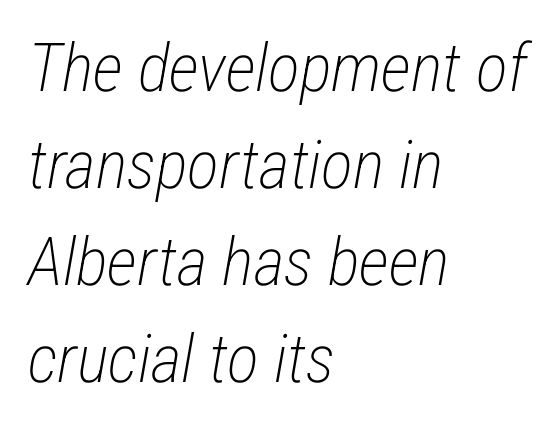
Q: Is the text bold? A: No.
Q: Is the text italic (slanted)? A: Yes, it leans right by about 12 degrees.
Q: Is the text underlined? A: No.
Q: How is the paragraph aligned? A: Left-aligned.
Q: Is the spacing between letters normal or unusually wide? A: Normal.
Q: Is the spacing between lines tight, normal or loose? A: Normal.
Q: Width (condensed, normal, or wide)? A: Condensed.
Q: Stroke contrast? A: Low.
Q: x-height? A: Medium.
Q: Monospaced? A: No.
